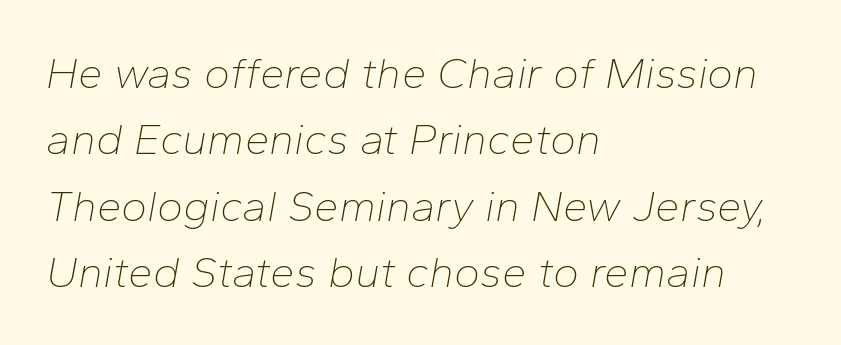
The image shows 44 px thin type, italic (leaning right); set left-aligned, normal line spacing (1.51x), normal letter spacing, not underlined; low stroke contrast and a medium x-height.
